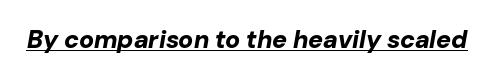
{"italic": "yes", "lean": "right", "slant_degrees": 10, "bold": "yes", "underline": "yes", "letter_spacing": "normal", "letter_spacing_em": 0.0, "glyph_px": 25}
